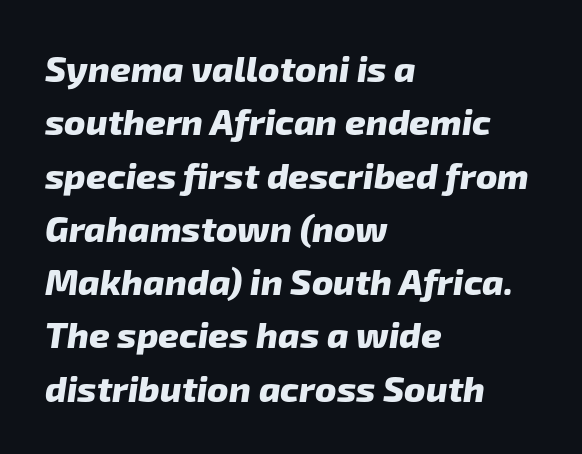
Q: Is the text bold? A: Yes.
Q: Is the typeface a serif or a sans-serif typeface? A: Sans-serif.
Q: Is the text underlined? A: No.
Q: How is the paragraph aligned? A: Left-aligned.
Q: Is the spacing between letters normal or unusually wide? A: Normal.
Q: Is the spacing between lines tight, normal or loose? A: Normal.
Q: Width (condensed, normal, or wide)? A: Normal.
Q: Stroke contrast? A: Low.
Q: x-height? A: Medium.
Q: Monospaced? A: No.
